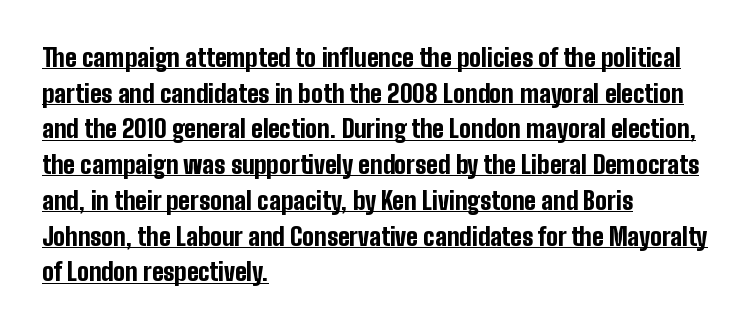
{"italic": "no", "bold": "yes", "underline": "yes", "align": "left", "line_spacing": "normal", "line_spacing_ratio": 1.43, "letter_spacing": "normal", "letter_spacing_em": 0.0, "glyph_px": 25}
